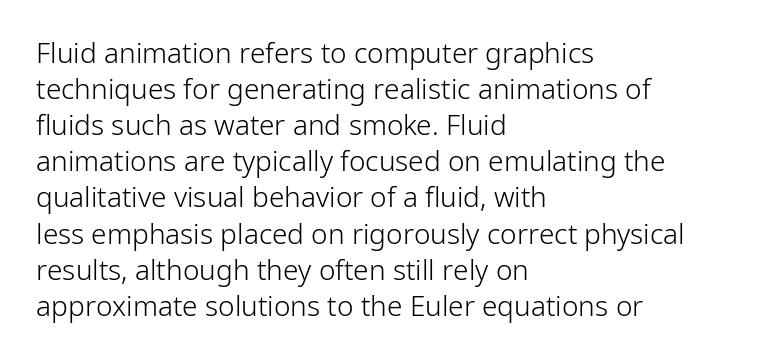
Q: Is the text bold? A: No.
Q: Is the text italic (slanted)? A: No, it is upright.
Q: Is the typeface a serif or a sans-serif typeface? A: Sans-serif.
Q: Is the text underlined? A: No.
Q: How is the paragraph aligned? A: Left-aligned.
Q: Is the spacing between letters normal or unusually wide? A: Normal.
Q: Is the spacing between lines tight, normal or loose? A: Normal.
Q: Width (condensed, normal, or wide)? A: Normal.
Q: Stroke contrast? A: Low.
Q: x-height? A: Medium.
Q: Monospaced? A: No.
